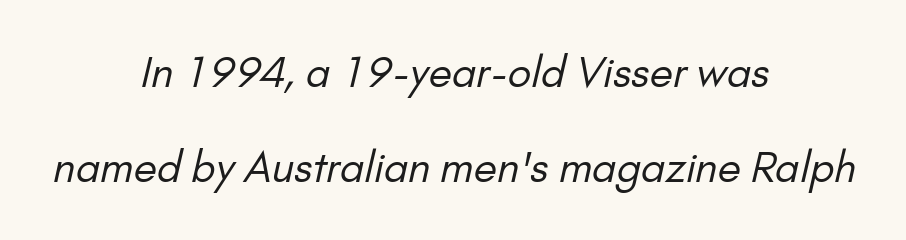
Line spacing here is loose. Check where the strokes stop: nothing finishes them off — pure sans. Think standard paragraph weight, or any step lighter than that. Note the varied advance widths — an 'i' is clearly narrower than an 'm'.
